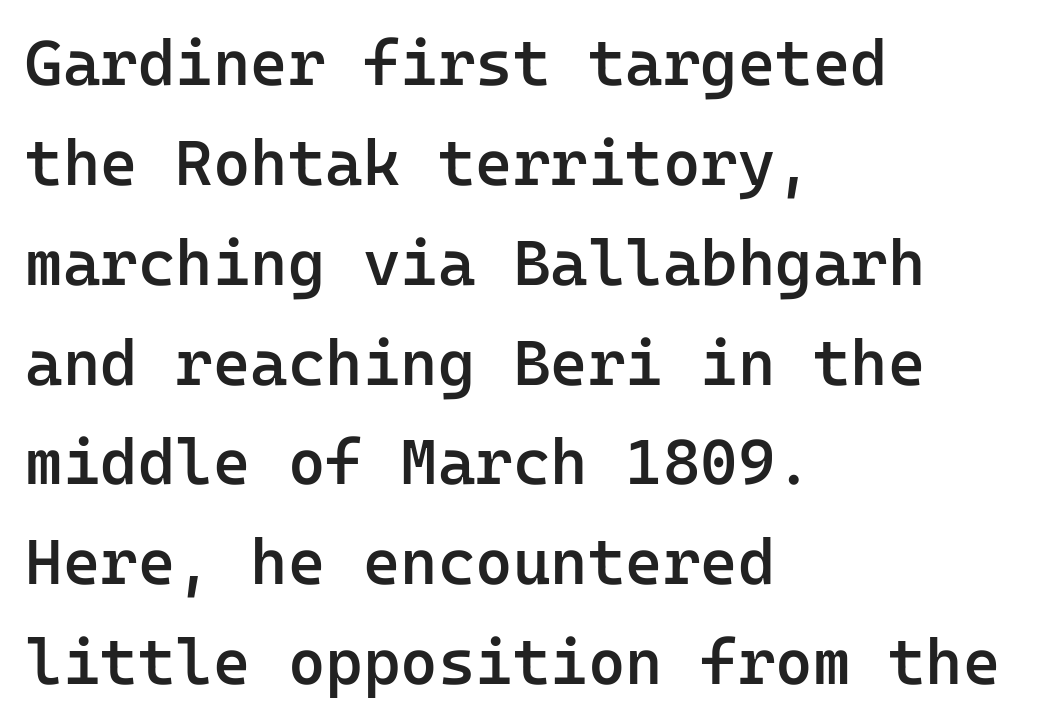
{"serif": "no", "italic": "no", "bold": "semi", "weight": "semibold", "width": "normal", "stroke_contrast": "low", "x_height": "medium", "monospaced": "yes", "underline": "no", "align": "left", "line_spacing": "normal", "line_spacing_ratio": 1.56, "letter_spacing": "normal", "letter_spacing_em": 0.0, "glyph_px": 64}
